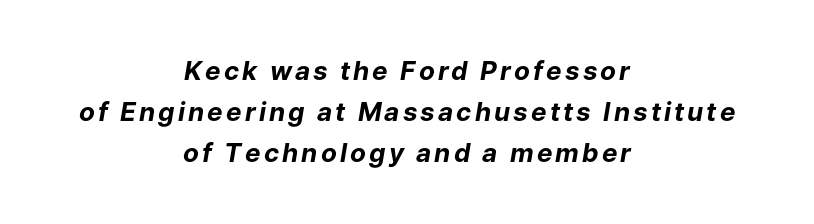
{"italic": "yes", "lean": "right", "slant_degrees": 9, "bold": "yes", "underline": "no", "align": "center", "line_spacing": "normal", "line_spacing_ratio": 1.58, "glyph_px": 26}
